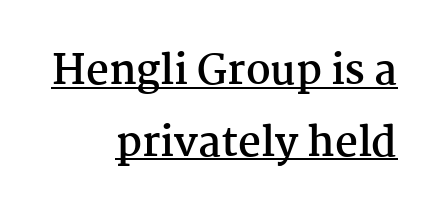
Is this a fixed-width face? No — the glyphs have proportional, varying widths. The text was rendered using a seriffed face with decorative stroke endings. Short and long lines alike share a common ending point at right. The lettering stays uniformly vertical, giving the passage a roman look. The type is set solid horizontally, with unmodified tracking.
